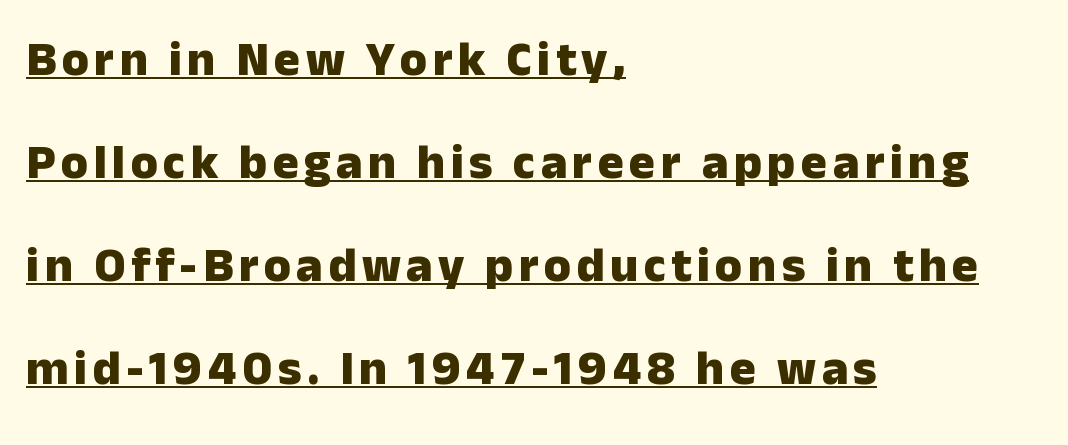
This rendering uses left alignment, leaving the right contour irregular. You'd pick this weight for a headline — it's a proper bold. Glance below the letters and you will spot a drawn line. Ordinary non-slanted type is in use.
